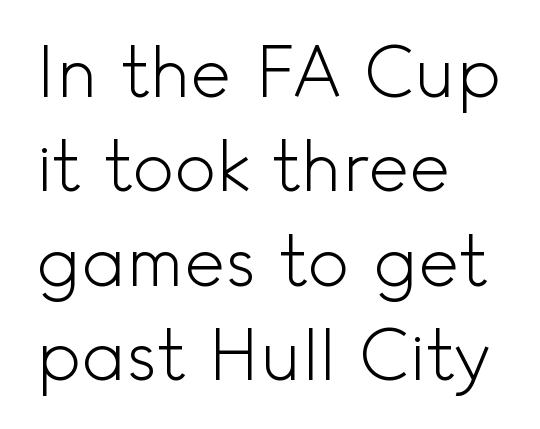
This sample keeps an unexceptional amount of space between lines. The typography opts for an upright posture over an oblique one. Is this a heavy cut? Hardly; it is regular or lighter. The face used here is proportionally spaced, like ordinary book or web type.
